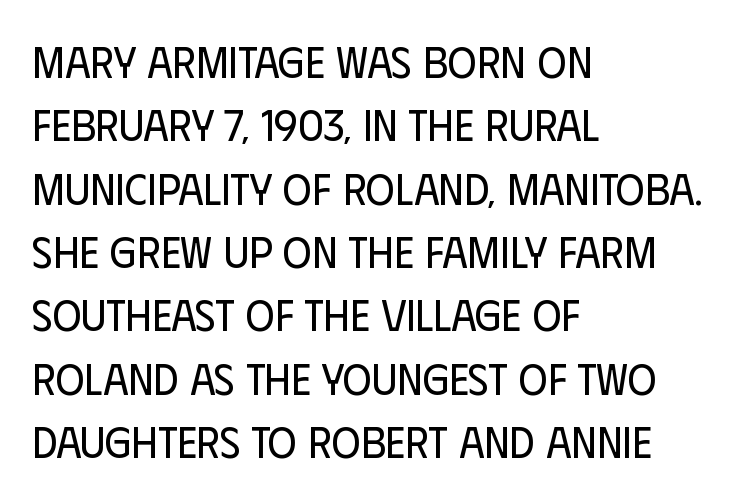
Q: Is the text bold? A: No.
Q: Is the text italic (slanted)? A: No, it is upright.
Q: Is the typeface a serif or a sans-serif typeface? A: Sans-serif.
Q: Is the text underlined? A: No.
Q: How is the paragraph aligned? A: Left-aligned.
Q: Is the spacing between letters normal or unusually wide? A: Normal.
Q: Is the spacing between lines tight, normal or loose? A: Normal.
Q: Width (condensed, normal, or wide)? A: Condensed.
Q: Stroke contrast? A: Low.
Q: x-height? A: Large.
Q: Monospaced? A: No.
